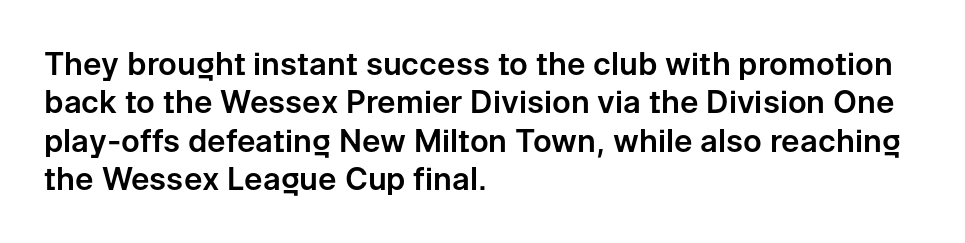
{"serif": "no", "italic": "no", "width": "normal", "stroke_contrast": "low", "x_height": "medium", "monospaced": "no", "underline": "no", "align": "left", "line_spacing_ratio": 1.24, "letter_spacing": "normal", "letter_spacing_em": 0.0, "glyph_px": 31}
